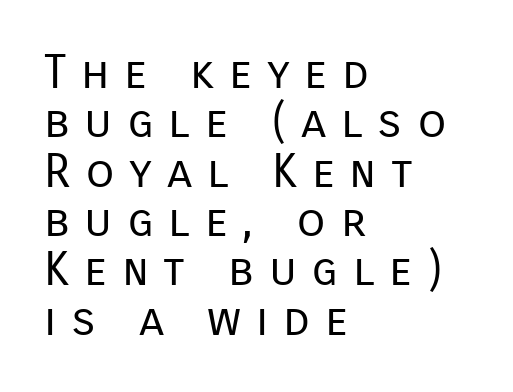
Q: Is the text bold? A: No.
Q: Is the text italic (slanted)? A: No, it is upright.
Q: Is the typeface a serif or a sans-serif typeface? A: Sans-serif.
Q: Is the text underlined? A: No.
Q: How is the paragraph aligned? A: Left-aligned.
Q: Is the spacing between letters normal or unusually wide? A: Unusually wide.
Q: Is the spacing between lines tight, normal or loose? A: Tight.
Q: Width (condensed, normal, or wide)? A: Normal.
Q: Stroke contrast? A: Low.
Q: x-height? A: Medium.
Q: Monospaced? A: No.
